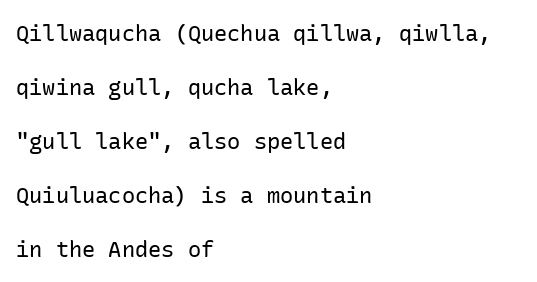
The image shows 22 px text type, upright; set left-aligned, loose line spacing (2.45x), normal letter spacing, not underlined.
